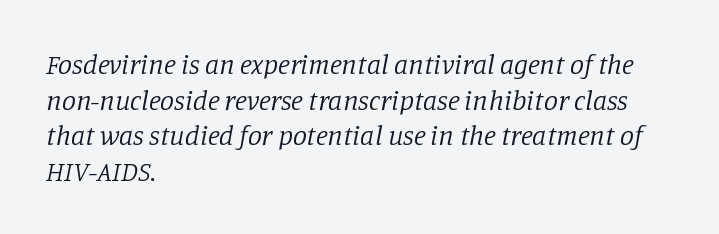
The whole block is typeset with a tilt. Does the leading feel generous? No, just average. No word sits above an underline. The paragraph has a hard left edge and a soft right edge.
